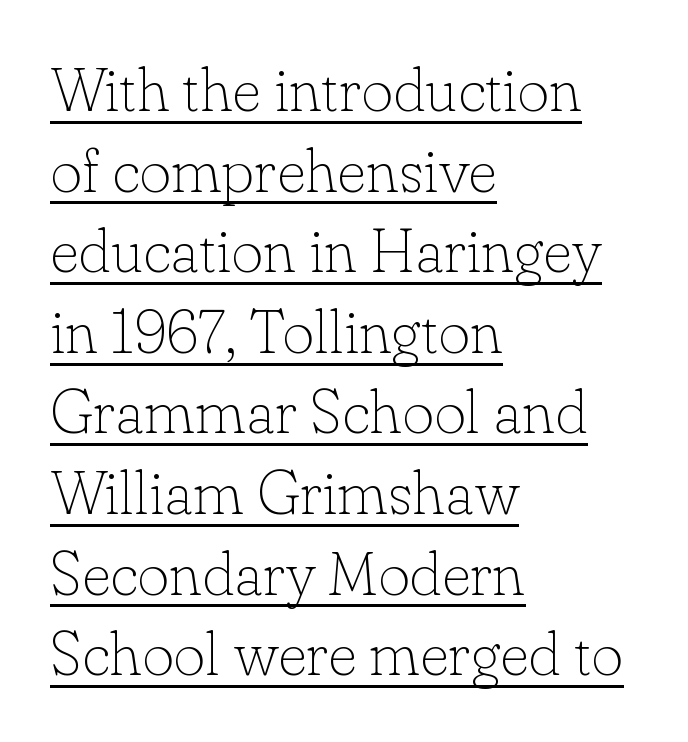
Q: Is the text bold? A: No.
Q: Is the text italic (slanted)? A: No, it is upright.
Q: Is the typeface a serif or a sans-serif typeface? A: Serif.
Q: Is the text underlined? A: Yes.
Q: How is the paragraph aligned? A: Left-aligned.
Q: Is the spacing between letters normal or unusually wide? A: Normal.
Q: Is the spacing between lines tight, normal or loose? A: Normal.
Q: Width (condensed, normal, or wide)? A: Normal.
Q: Stroke contrast? A: Low.
Q: x-height? A: Small.
Q: Monospaced? A: No.
